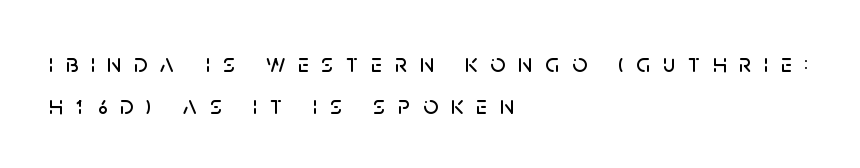
The image shows 26 px text type, upright; set left-aligned, normal line spacing (1.63x), unusually wide letter spacing (+0.49 em), not underlined.
